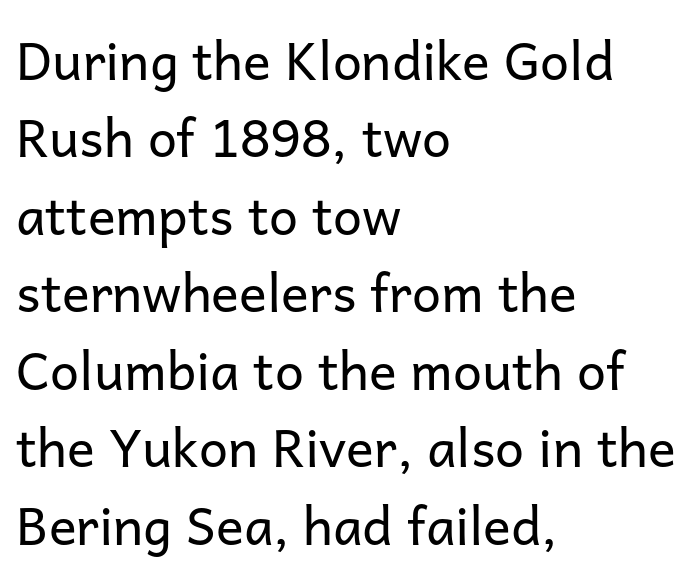
The words here are not underlined. The rag falls on the right side of this text block. Does the leading feel generous? No, just average. The passage shown is typed in a proportional face where columns would drift. The letters stand upright; this is a roman face. Weight: in the light-to-regular range.
